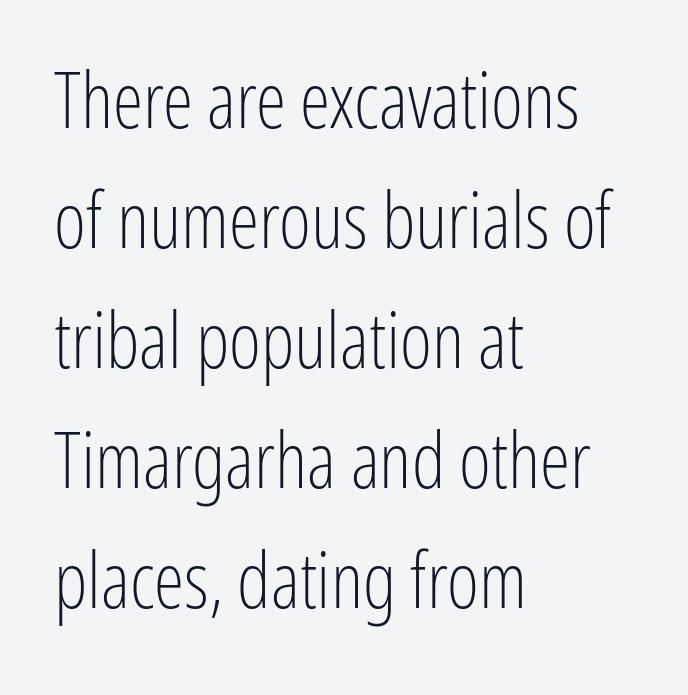
Clear beneath every line of the passage. The glyphs in this specimen are sans serif. In CSS terms this would be text-align: left. The weight tops out at a normal text grade.
